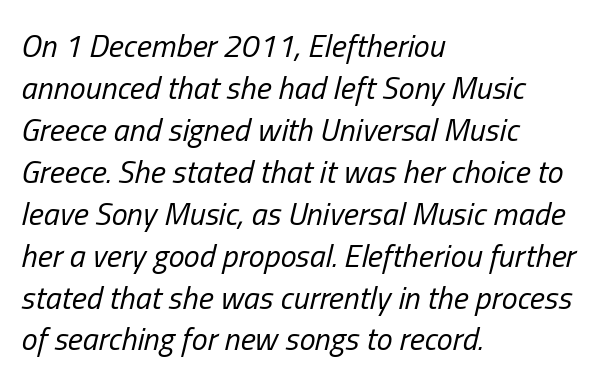
The image shows 32 px regular-weight, condensed type, italic (leaning right); set left-aligned, normal line spacing (1.31x), normal letter spacing, not underlined; low stroke contrast and a medium x-height.
